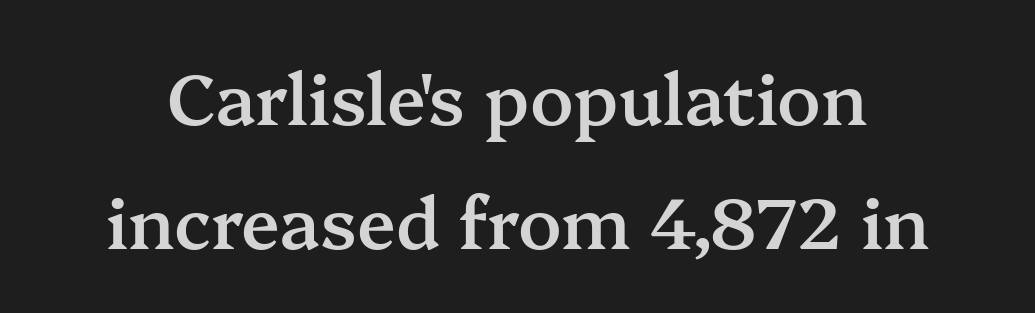
The image shows 71 px semibold serif type, upright; set line spacing 1.75x, normal letter spacing, not underlined; medium stroke contrast and a medium x-height.
